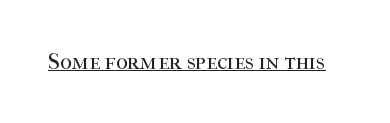
The image shows 23 px text type, upright; set normal letter spacing, underlined.
